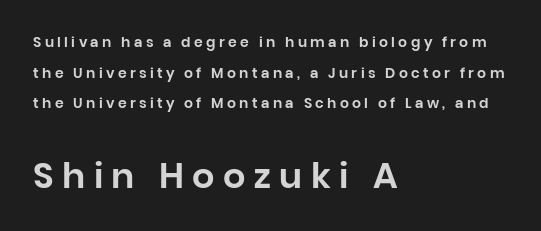
Between one letter and the next there's a generous, obvious gap. A student would notice the bottom passage is typeset larger than what precedes it. Glance below the letters and you will spot only blank space. The letters advance in unequal steps, a hallmark of proportional type. This is roman type, the default non-slanted kind.
